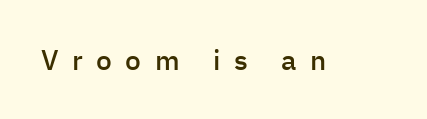
{"serif": "no", "italic": "no", "bold": "semi", "weight": "semibold", "width": "normal", "stroke_contrast": "low", "x_height": "medium", "monospaced": "no", "underline": "no", "letter_spacing": "wide", "letter_spacing_em": 0.48, "glyph_px": 28}
